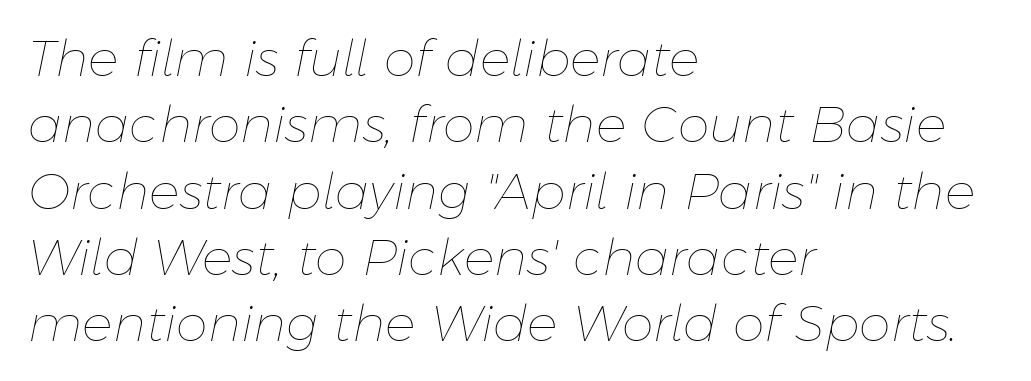
These lines are rendered in a variable-pitch font. Default kerning and tracking; the words read as compact shapes. The weight would be labelled regular, book, light, or lighter still. Regular leading. The space beneath each line is pristine and unruled. Style check: oblique.
